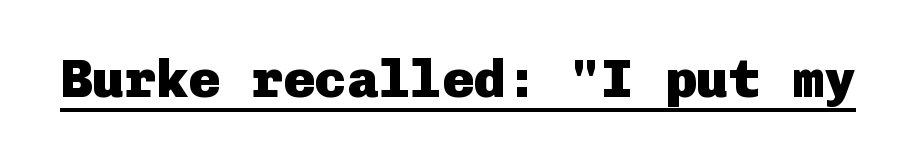
{"serif": "no", "italic": "no", "bold": "yes", "weight": "heavy", "width": "normal", "stroke_contrast": "low", "x_height": "medium", "underline": "yes", "letter_spacing": "normal", "letter_spacing_em": 0.0, "glyph_px": 53}
